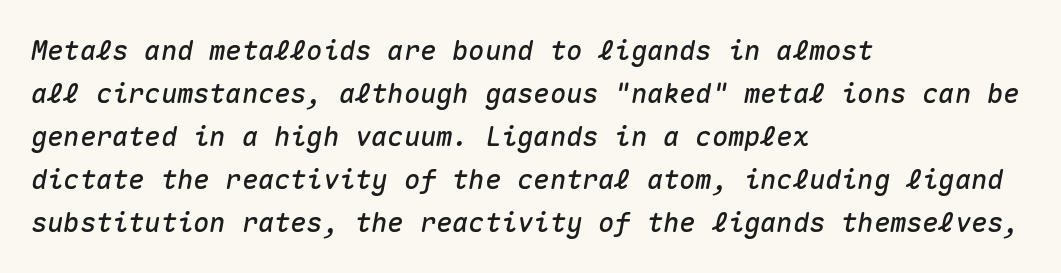
The gaps between neighbouring characters are ordinary and unremarkable. This block has exactly the height ordinary leading produces. The passage is arranged the way most books set body copy — flush left. The font's italic variant was chosen for this text.
